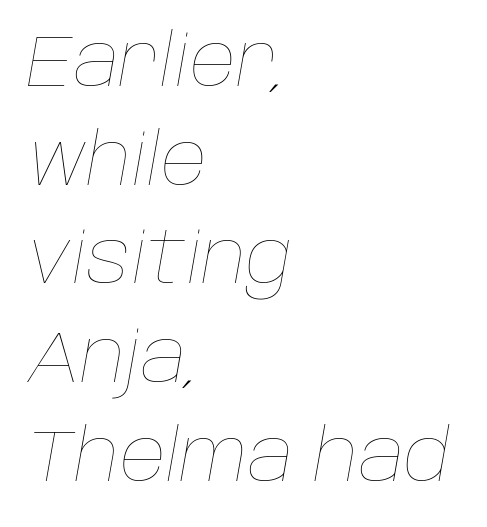
{"italic": "yes", "lean": "right", "slant_degrees": 10, "bold": "no", "weight": "thin", "width": "normal", "stroke_contrast": "low", "x_height": "large", "monospaced": "no", "underline": "no", "align": "left", "line_spacing": "normal", "line_spacing_ratio": 1.37, "letter_spacing": "normal", "letter_spacing_em": 0.0, "glyph_px": 72}
